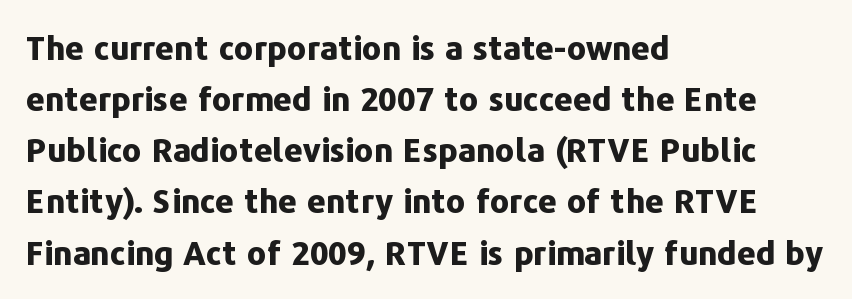
The typesetter chose a ragged-right arrangement here. Notice how the stems are strictly vertical — no italics here. Descenders hang freely into open space. A typesetter would call this zero additional tracking. This sample uses a sans-serif face.
